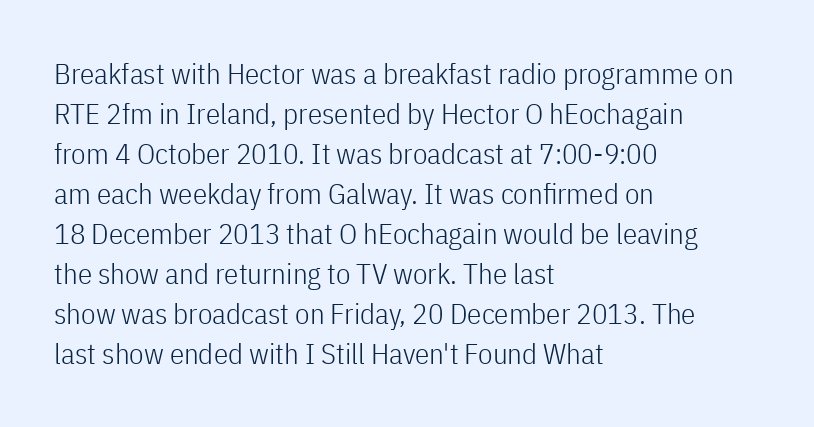
{"serif": "no", "italic": "no", "bold": "no", "weight": "light", "width": "condensed", "stroke_contrast": "low", "x_height": "medium", "monospaced": "no", "underline": "no", "align": "left", "line_spacing": "normal", "line_spacing_ratio": 1.38, "letter_spacing": "normal", "letter_spacing_em": 0.0, "glyph_px": 29}
